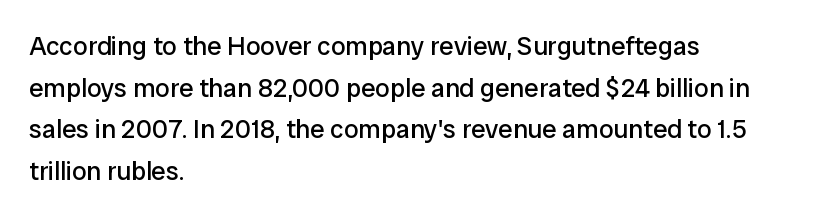
Rule under the text: the space is simply empty. One-word summary of the alignment: left. Stroke thickness stays within the range of a standard reading face or lighter. Rows of type keep a routine distance in the vertical direction. Ascenders rise straight up at ninety degrees. The tracking reads as untouched default to a designer's eye.
